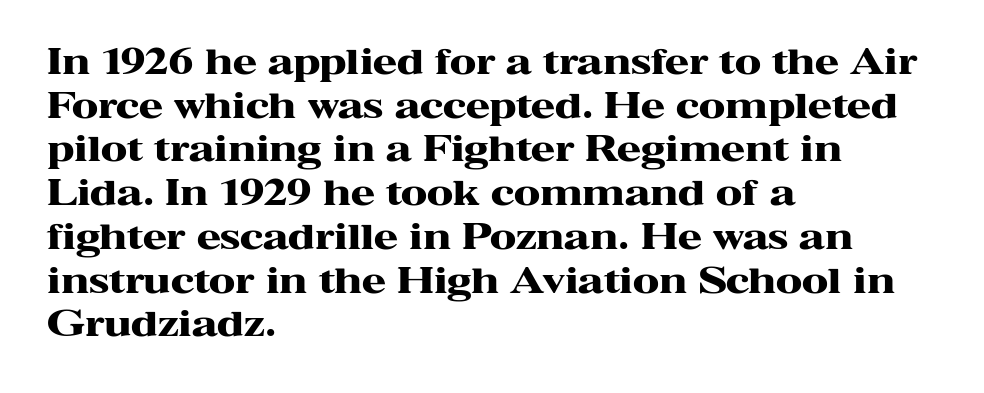
Q: Is the text bold? A: Yes.
Q: Is the text italic (slanted)? A: No, it is upright.
Q: Is the typeface a serif or a sans-serif typeface? A: Serif.
Q: Is the text underlined? A: No.
Q: How is the paragraph aligned? A: Left-aligned.
Q: Is the spacing between letters normal or unusually wide? A: Normal.
Q: Is the spacing between lines tight, normal or loose? A: Normal.
Q: Width (condensed, normal, or wide)? A: Wide.
Q: Stroke contrast? A: High.
Q: x-height? A: Medium.
Q: Monospaced? A: No.
